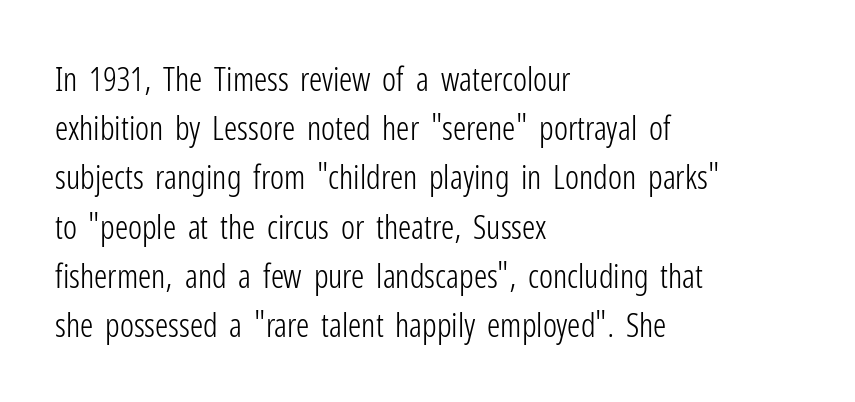
Vertical stems look standard width or narrower in stroke. The passage shown is typed in a proportional face where columns would drift. Quick note: interline space is typical. Bare-footed words on every line.
